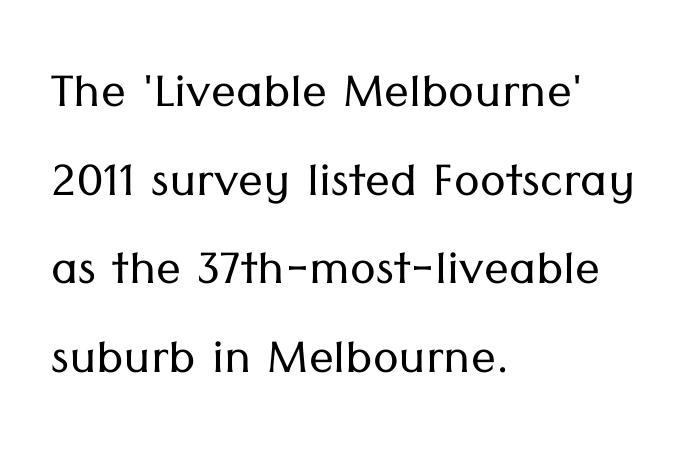
{"serif": "no", "italic": "no", "bold": "no", "weight": "light", "width": "normal", "stroke_contrast": "low", "x_height": "medium", "monospaced": "no", "underline": "no", "align": "left", "line_spacing": "normal", "line_spacing_ratio": 1.43, "letter_spacing": "normal", "letter_spacing_em": 0.0, "glyph_px": 62}
